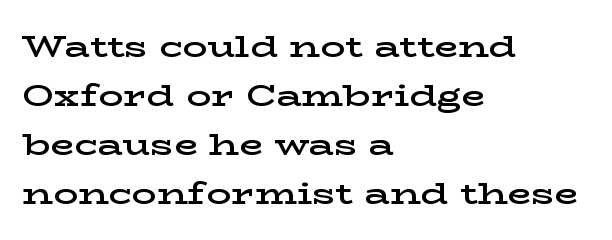
The image shows 31 px semibold, wide serif type, upright; set left-aligned, normal line spacing (1.58x), normal letter spacing, not underlined; low stroke contrast and a medium x-height.
